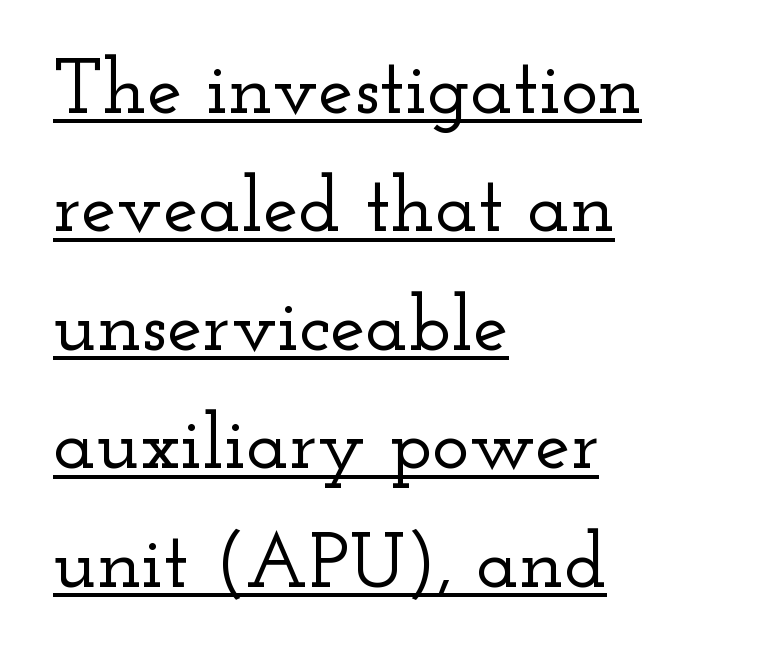
The image shows 79 px wide serif type, upright; set left-aligned, normal line spacing (1.5x), normal letter spacing, underlined; low stroke contrast and a small x-height.
